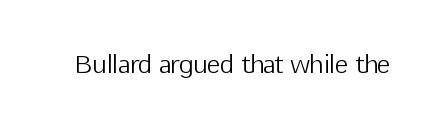
{"italic": "no", "bold": "no", "underline": "no", "letter_spacing": "normal", "letter_spacing_em": 0.0, "glyph_px": 25}
